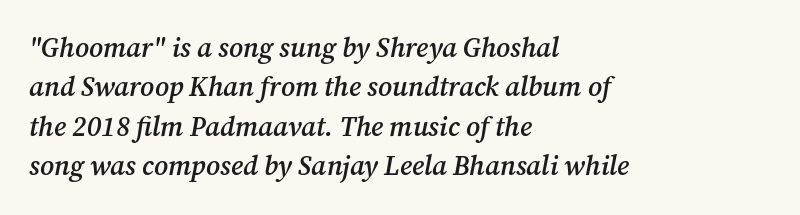
The passage shown has conventional tracking throughout. The rag falls on the right side of this text block. There's an unmistakable incline to the writing here. Summary of vertical rhythm: regular, with standard interline spacing.
